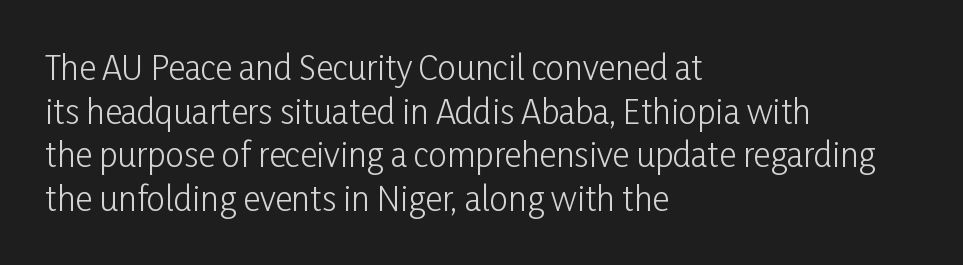
Q: Is the text bold? A: No.
Q: Is the text italic (slanted)? A: No, it is upright.
Q: Is the typeface a serif or a sans-serif typeface? A: Sans-serif.
Q: Is the text underlined? A: No.
Q: How is the paragraph aligned? A: Left-aligned.
Q: Is the spacing between letters normal or unusually wide? A: Normal.
Q: Is the spacing between lines tight, normal or loose? A: Normal.
Q: Width (condensed, normal, or wide)? A: Condensed.
Q: Stroke contrast? A: Low.
Q: x-height? A: Medium.
Q: Monospaced? A: No.
